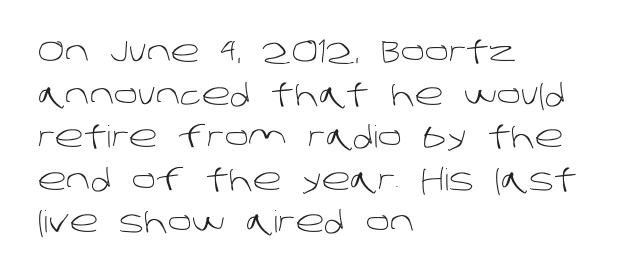
Q: Is the text bold? A: No.
Q: Is the typeface a serif or a sans-serif typeface? A: Sans-serif.
Q: Is the text underlined? A: No.
Q: How is the paragraph aligned? A: Left-aligned.
Q: Is the spacing between letters normal or unusually wide? A: Normal.
Q: Is the spacing between lines tight, normal or loose? A: Normal.
Q: Width (condensed, normal, or wide)? A: Normal.
Q: Stroke contrast? A: Low.
Q: x-height? A: Large.
Q: Monospaced? A: No.
